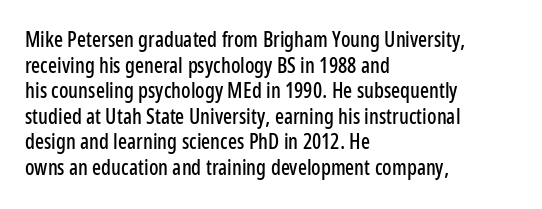
Q: Is the text italic (slanted)? A: No, it is upright.
Q: Is the text underlined? A: No.
Q: How is the paragraph aligned? A: Left-aligned.
Q: Is the spacing between letters normal or unusually wide? A: Normal.
